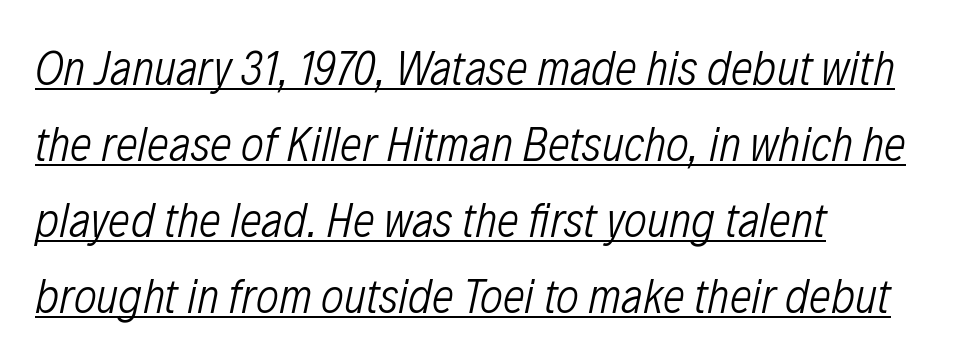
The image shows 49 px light, condensed type, italic (leaning right); set left-aligned, normal line spacing (1.55x), normal letter spacing, underlined; low stroke contrast and a medium x-height.
